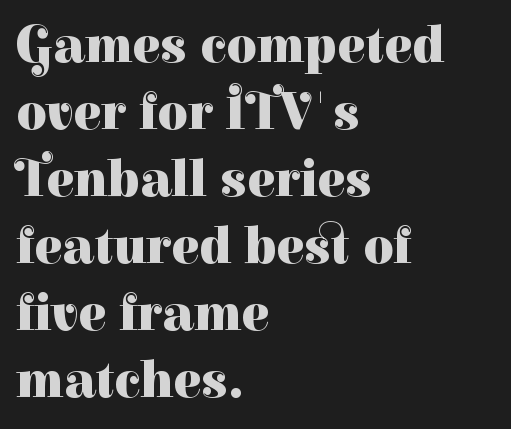
{"serif": "yes", "italic": "no", "bold": "yes", "weight": "heavy", "width": "normal", "stroke_contrast": "high", "x_height": "medium", "monospaced": "no", "underline": "no", "align": "left", "line_spacing": "normal", "line_spacing_ratio": 1.29, "letter_spacing": "normal", "letter_spacing_em": 0.0, "glyph_px": 52}
